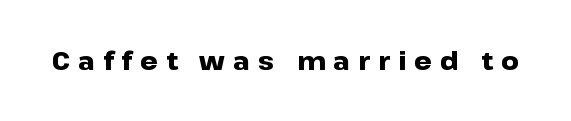
Q: Is the text bold? A: Yes.
Q: Is the text italic (slanted)? A: No, it is upright.
Q: Is the text underlined? A: No.
Q: Is the spacing between letters normal or unusually wide? A: Unusually wide.
